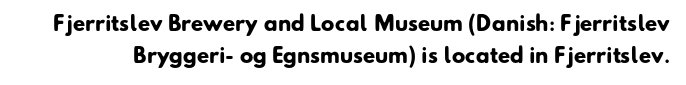
Short note: letters normally spaced. Weight: bold. Quick note: interline space is typical. Underlining? Definitely not there.
